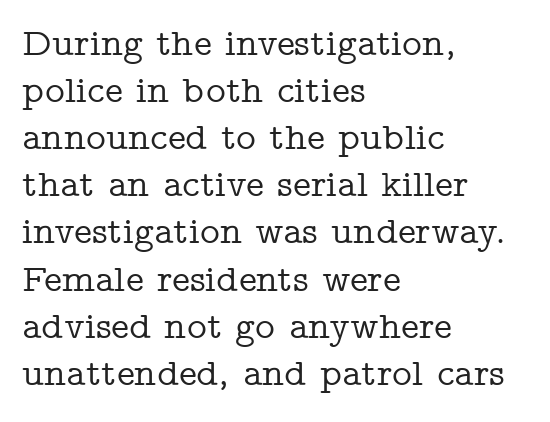
{"serif": "yes", "italic": "no", "width": "wide", "stroke_contrast": "low", "x_height": "medium", "monospaced": "no", "underline": "no", "align": "left", "line_spacing_ratio": 1.24, "letter_spacing": "normal", "letter_spacing_em": 0.0, "glyph_px": 38}
